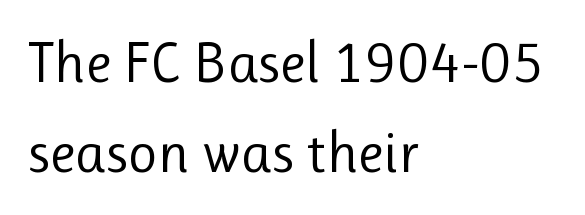
{"serif": "no", "italic": "no", "bold": "no", "weight": "regular", "width": "normal", "stroke_contrast": "low", "x_height": "medium", "monospaced": "no", "underline": "no", "align": "left", "line_spacing": "normal", "line_spacing_ratio": 1.56, "letter_spacing": "normal", "letter_spacing_em": 0.0, "glyph_px": 58}
